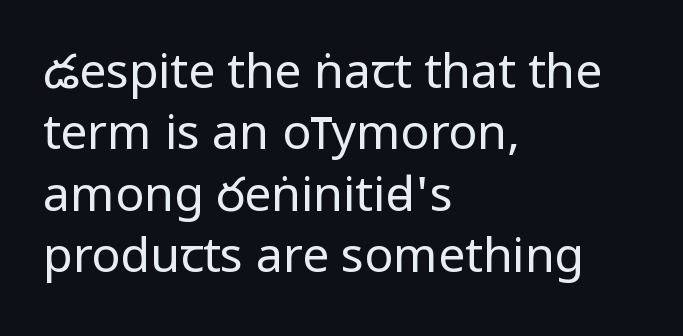
The image shows 48 px regular-weight, condensed sans-serif type, upright; set left-aligned, normal line spacing (1.28x), normal letter spacing, not underlined; low stroke contrast.
